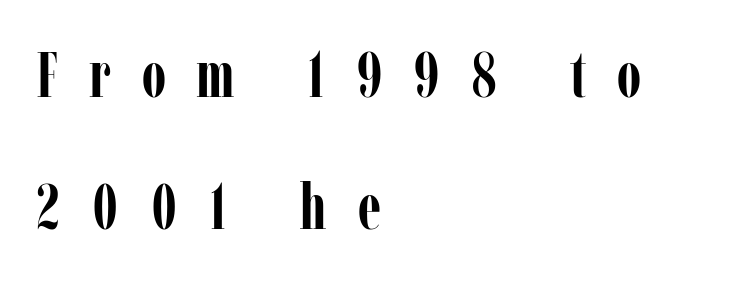
The image shows 64 px semibold, condensed serif type, upright; set left-aligned, loose line spacing (2.06x), unusually wide letter spacing (+0.48 em), not underlined; low stroke contrast and a medium x-height.
